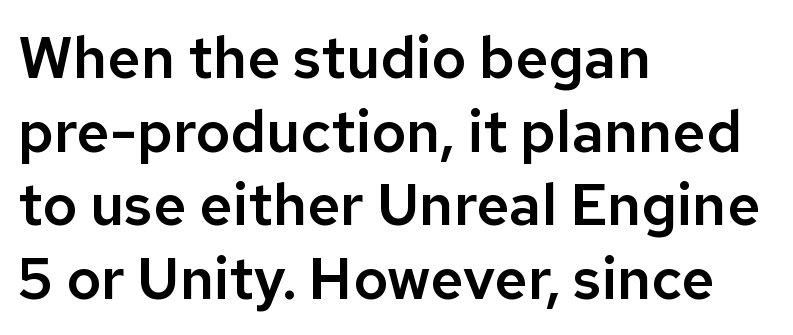
Layout note: lines flush left. Is the letter spacing exaggerated? No — it looks like the ordinary default. The string is rendered with underlining switched off. The passage shown stacks its lines at a standard gap. Note: no serifs on the glyphs.
